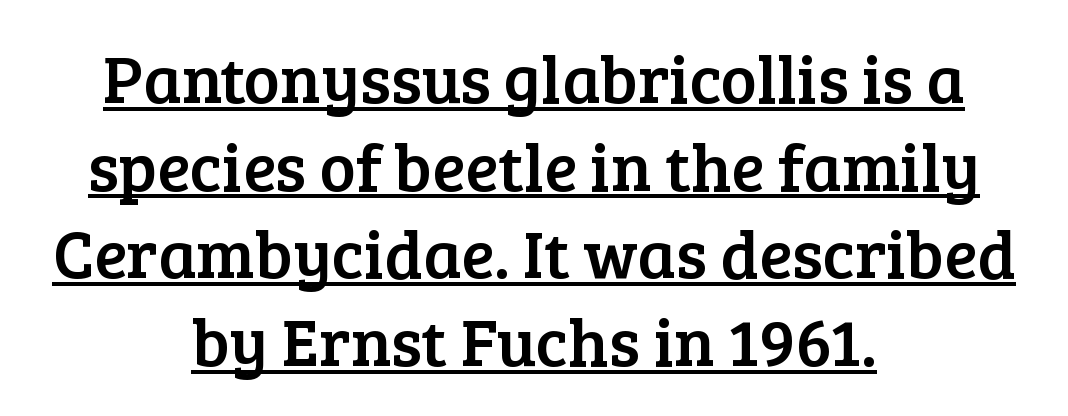
The image shows 68 px serif type, upright; set centered, normal line spacing (1.29x), normal letter spacing, underlined; low stroke contrast and a medium x-height.
